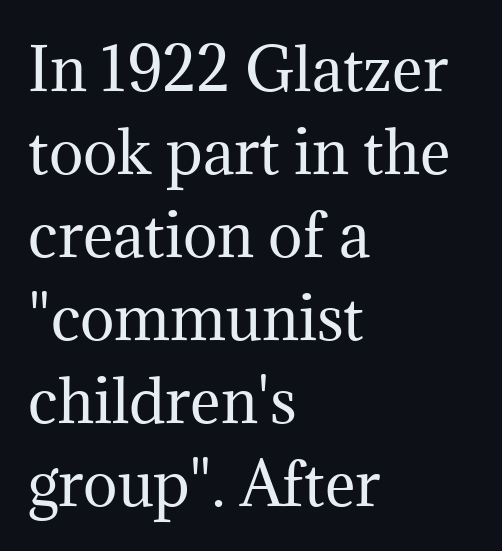
The image shows 58 px regular-weight serif type, upright; set left-aligned, normal line spacing (1.43x), normal letter spacing, not underlined; medium stroke contrast and a medium x-height.
